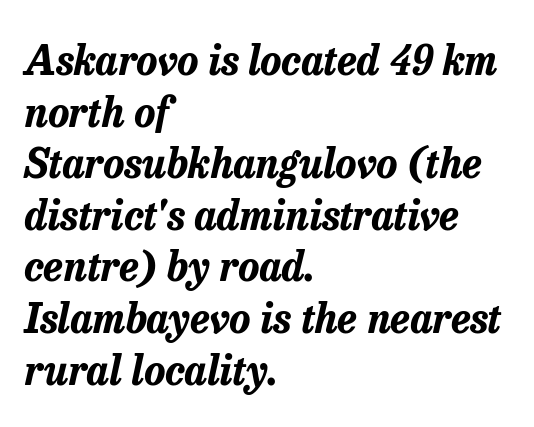
Q: Is the text bold? A: Yes.
Q: Is the text italic (slanted)? A: Yes, it leans right by about 13 degrees.
Q: Is the text underlined? A: No.
Q: How is the paragraph aligned? A: Left-aligned.
Q: Is the spacing between letters normal or unusually wide? A: Normal.
Q: Is the spacing between lines tight, normal or loose? A: Normal.
Q: Width (condensed, normal, or wide)? A: Normal.
Q: Stroke contrast? A: Low.
Q: x-height? A: Medium.
Q: Monospaced? A: No.
